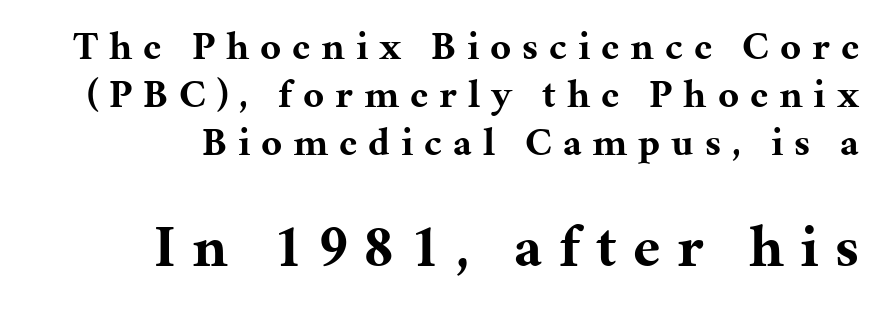
The image shows 60 px bold serif type, upright; set right-aligned, line spacing 1.2x, unusually wide letter spacing (+0.27 em), not underlined; the second (bottom) block is 1.5x larger; medium stroke contrast and a medium x-height.
